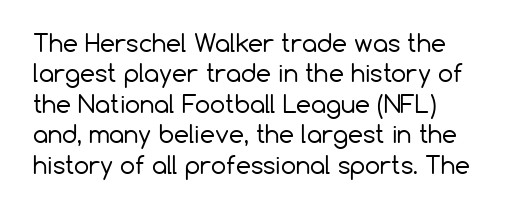
{"italic": "no", "bold": "no", "underline": "no", "align": "left", "line_spacing": "normal", "line_spacing_ratio": 1.27, "letter_spacing": "normal", "letter_spacing_em": 0.0, "glyph_px": 24}
